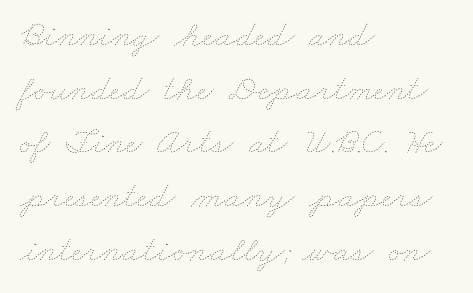
The rendering uses a moderate line-height, typical for paragraphs. Is the stroke heavy? The answer is a plain regular-or-lighter. Just letters on the line, the space beneath them empty. The rendering uses natural spacing where letterforms have individual widths.
